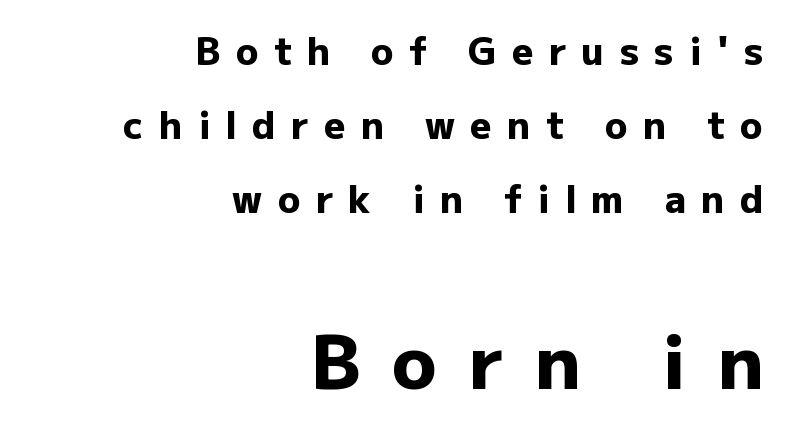
{"serif": "no", "italic": "no", "bold": "yes", "weight": "heavy", "width": "normal", "stroke_contrast": "low", "x_height": "medium", "monospaced": "no", "underline": "no", "align": "right", "line_spacing": "loose", "line_spacing_ratio": 2.0, "letter_spacing": "wide", "letter_spacing_em": 0.42, "larger_block": "second", "size_ratio": 2.0, "glyph_px": 74}
